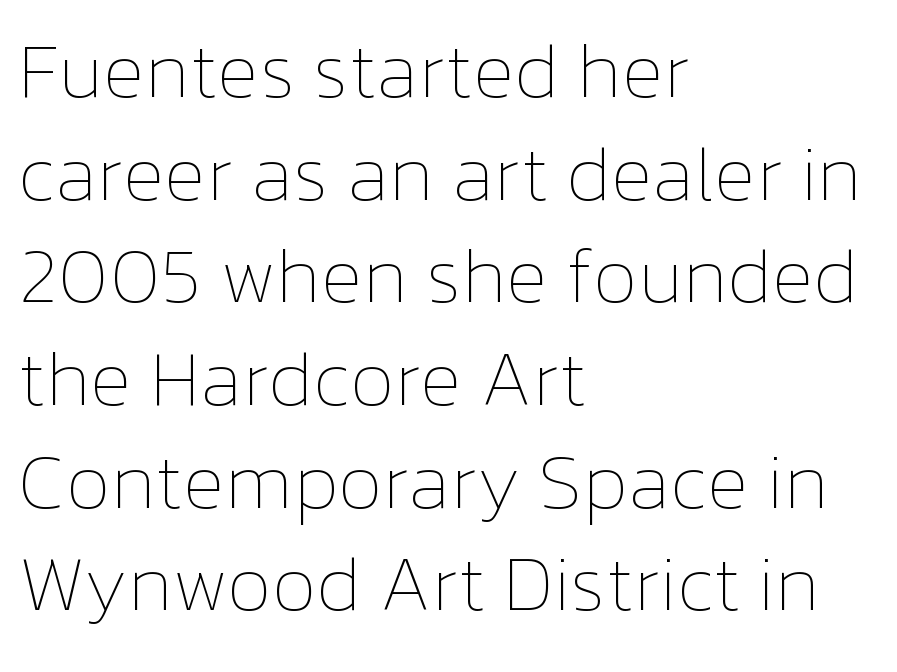
{"italic": "no", "bold": "no", "weight": "thin", "width": "normal", "stroke_contrast": "low", "x_height": "medium", "monospaced": "no", "underline": "no", "align": "left", "line_spacing": "normal", "line_spacing_ratio": 1.3, "letter_spacing": "normal", "letter_spacing_em": 0.0, "glyph_px": 79}
